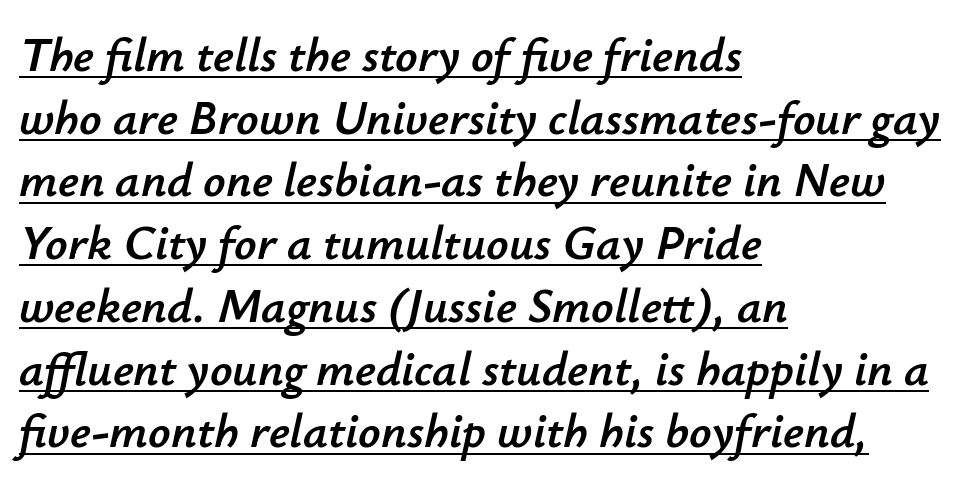
Q: Is the text italic (slanted)? A: Yes, it leans right by about 12 degrees.
Q: Is the text underlined? A: Yes.
Q: How is the paragraph aligned? A: Left-aligned.
Q: Is the spacing between letters normal or unusually wide? A: Normal.
Q: Is the spacing between lines tight, normal or loose? A: Normal.
Q: Width (condensed, normal, or wide)? A: Normal.
Q: Stroke contrast? A: Low.
Q: x-height? A: Small.
Q: Monospaced? A: No.
